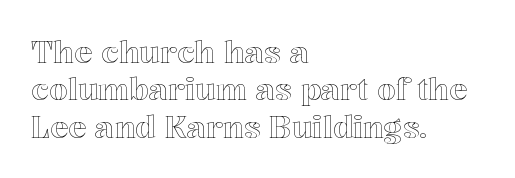
{"italic": "no", "width": "normal", "x_height": "medium", "monospaced": "no", "underline": "no", "align": "left", "line_spacing": "normal", "line_spacing_ratio": 1.25, "letter_spacing": "normal", "letter_spacing_em": 0.0, "glyph_px": 30}
